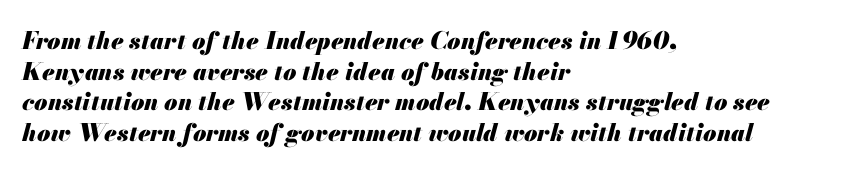
The image shows 24 px bold type, italic (leaning right); set left-aligned, normal line spacing (1.28x), normal letter spacing, not underlined.
